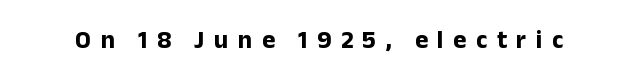
The image shows 25 px bold type, upright; set unusually wide letter spacing (+0.38 em), not underlined.
